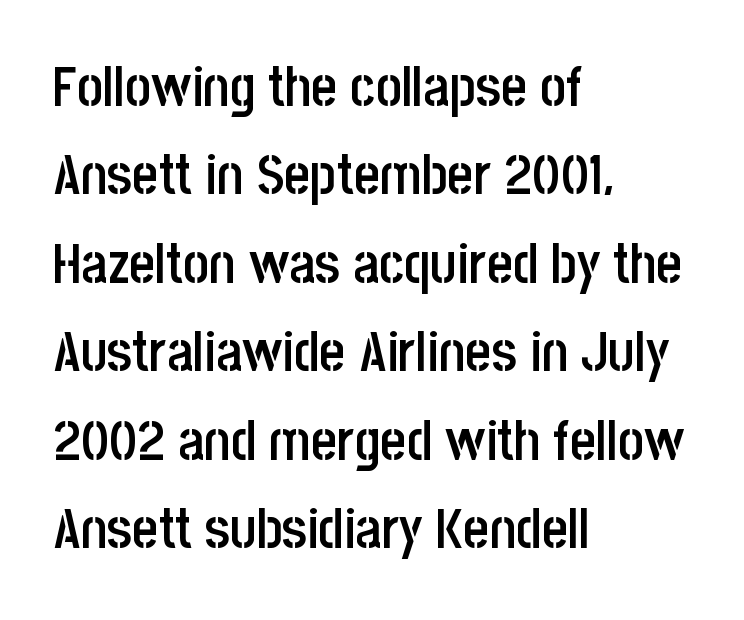
The image shows 56 px semibold, condensed sans-serif type, upright; set left-aligned, normal line spacing (1.58x), normal letter spacing, not underlined; low stroke contrast and a large x-height.
